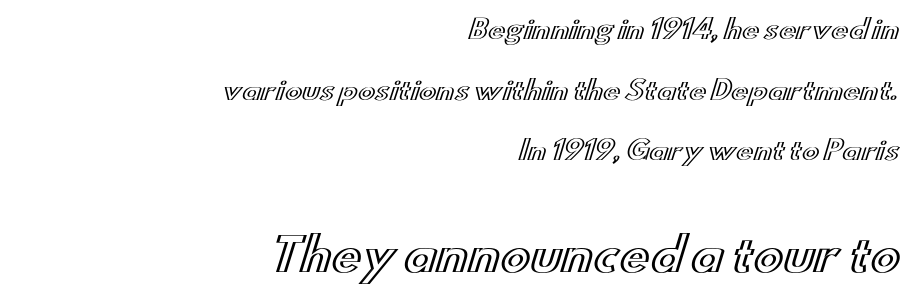
{"width": "wide", "x_height": "small", "monospaced": "no", "underline": "no", "align": "right", "line_spacing": "loose", "line_spacing_ratio": 2.33, "letter_spacing": "normal", "letter_spacing_em": 0.0, "larger_block": "second", "size_ratio": 1.73, "glyph_px": 45}
